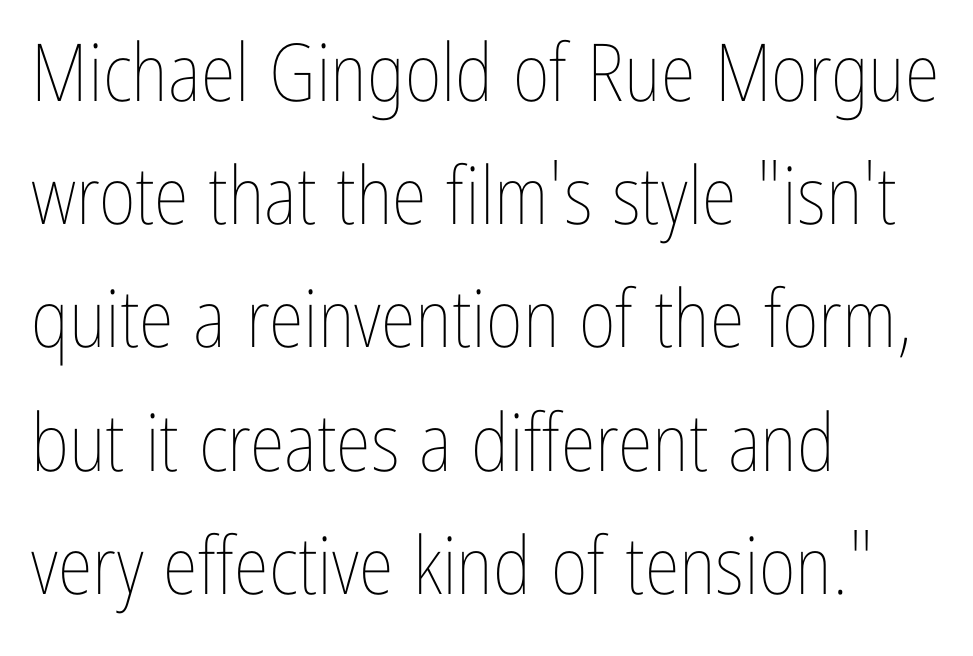
Q: Is the text bold? A: No.
Q: Is the text italic (slanted)? A: No, it is upright.
Q: Is the text underlined? A: No.
Q: How is the paragraph aligned? A: Left-aligned.
Q: Is the spacing between letters normal or unusually wide? A: Normal.
Q: Is the spacing between lines tight, normal or loose? A: Normal.
Q: Width (condensed, normal, or wide)? A: Condensed.
Q: Stroke contrast? A: Low.
Q: x-height? A: Medium.
Q: Monospaced? A: No.
